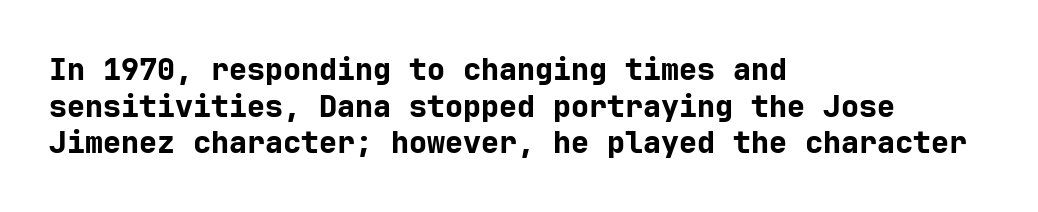
Q: Is the text bold? A: Yes.
Q: Is the text italic (slanted)? A: No, it is upright.
Q: Is the typeface a serif or a sans-serif typeface? A: Sans-serif.
Q: Is the text underlined? A: No.
Q: How is the paragraph aligned? A: Left-aligned.
Q: Is the spacing between letters normal or unusually wide? A: Normal.
Q: Width (condensed, normal, or wide)? A: Normal.
Q: Stroke contrast? A: Low.
Q: x-height? A: Medium.
